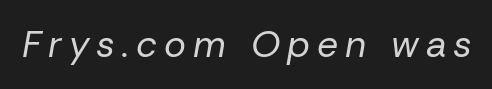
{"italic": "yes", "lean": "right", "slant_degrees": 10, "bold": "no", "weight": "regular", "width": "normal", "stroke_contrast": "low", "x_height": "medium", "monospaced": "no", "underline": "no", "glyph_px": 37}
